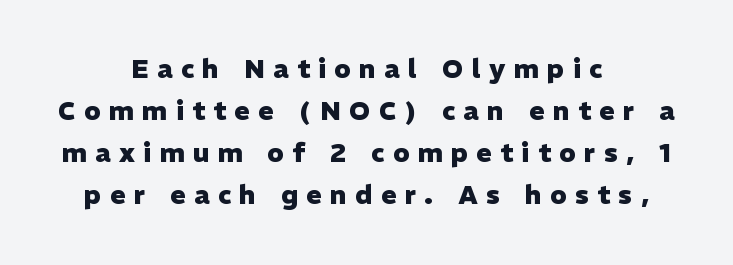
Q: Is the text bold? A: Yes.
Q: Is the text italic (slanted)? A: No, it is upright.
Q: Is the text underlined? A: No.
Q: How is the paragraph aligned? A: Centered.
Q: Is the spacing between letters normal or unusually wide? A: Unusually wide.
Q: Is the spacing between lines tight, normal or loose? A: Normal.
